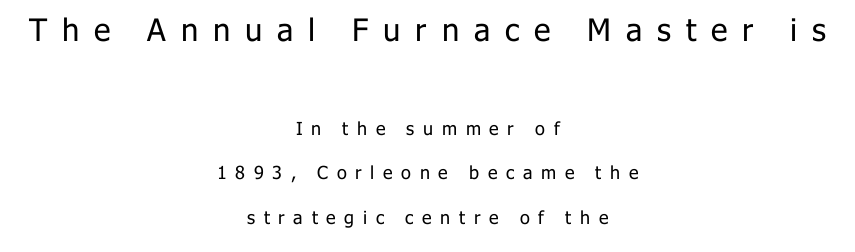
The image shows 31 px regular-weight sans-serif type, upright; set centered, loose line spacing (2.48x), unusually wide letter spacing (+0.48 em), not underlined; the first (top) block is 1.72x larger; low stroke contrast and a medium x-height.
